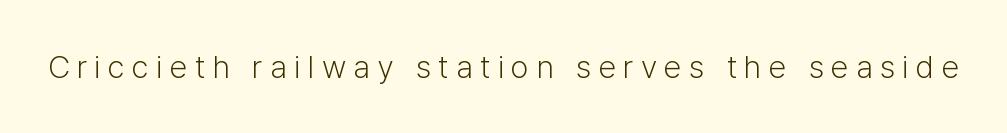
{"serif": "no", "italic": "no", "bold": "no", "weight": "light", "width": "normal", "stroke_contrast": "low", "x_height": "medium", "monospaced": "no", "underline": "no", "letter_spacing": "wide", "letter_spacing_em": 0.23, "glyph_px": 32}
